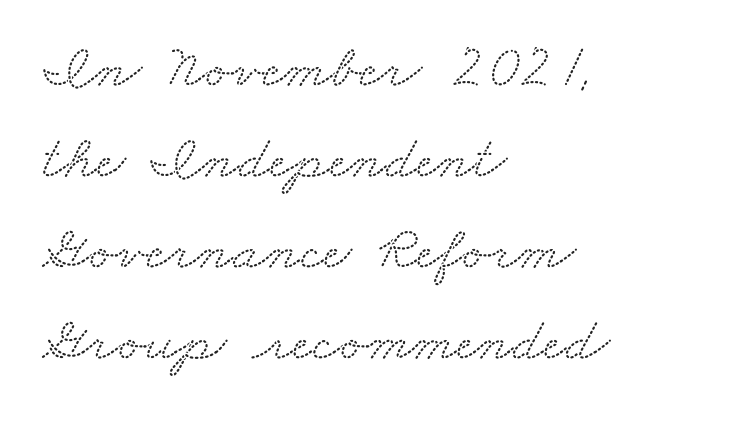
{"serif": "yes", "width": "wide", "stroke_contrast": "low", "x_height": "small", "monospaced": "no", "underline": "no", "align": "left", "line_spacing": "normal", "line_spacing_ratio": 1.47, "letter_spacing": "normal", "letter_spacing_em": 0.0, "glyph_px": 62}
